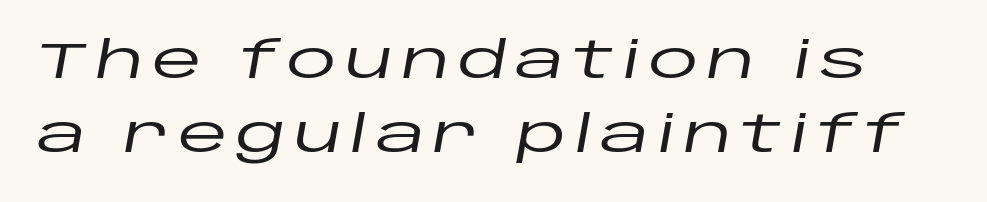
Q: Is the text italic (slanted)? A: Yes, it leans right by about 10 degrees.
Q: Is the text underlined? A: No.
Q: Is the spacing between lines tight, normal or loose? A: Normal.
Q: Width (condensed, normal, or wide)? A: Wide.
Q: Stroke contrast? A: Low.
Q: x-height? A: Large.
Q: Monospaced? A: No.
